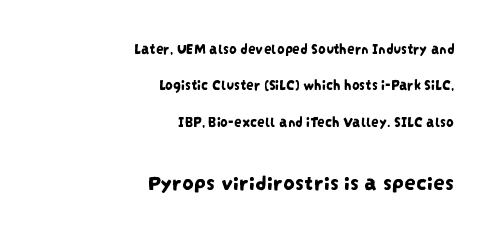
Q: Is the text underlined? A: No.
Q: How is the paragraph aligned? A: Right-aligned.
Q: Is the spacing between letters normal or unusually wide? A: Normal.
Q: Is the spacing between lines tight, normal or loose? A: Loose.
Q: Which block of text is set in a larger size, the first (top) or the second (bottom)? A: The second (bottom) one.
